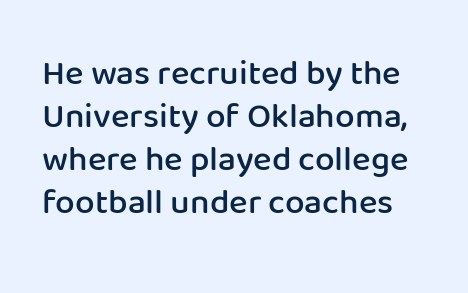
Typesetter's note: demi weight, one step under bold. This is the regular roman posture of the typeface. Spacing verdict: proportional, widths tailored to each character. Typographically, this falls in the sans-serif category. A typesetter would call this zero additional tracking.
